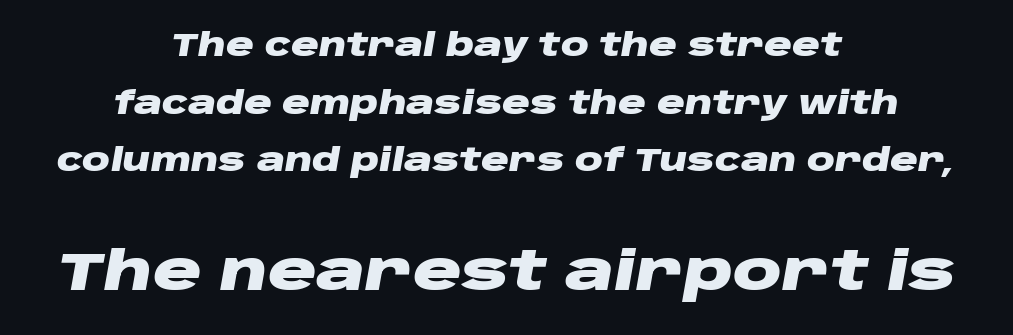
Q: Is the text bold? A: Yes.
Q: Is the text italic (slanted)? A: Yes, it leans right by about 10 degrees.
Q: Is the text underlined? A: No.
Q: How is the paragraph aligned? A: Centered.
Q: Is the spacing between letters normal or unusually wide? A: Normal.
Q: Which block of text is set in a larger size, the first (top) or the second (bottom)? A: The second (bottom) one.
Q: Width (condensed, normal, or wide)? A: Wide.
Q: Stroke contrast? A: Low.
Q: x-height? A: Large.
Q: Monospaced? A: No.
